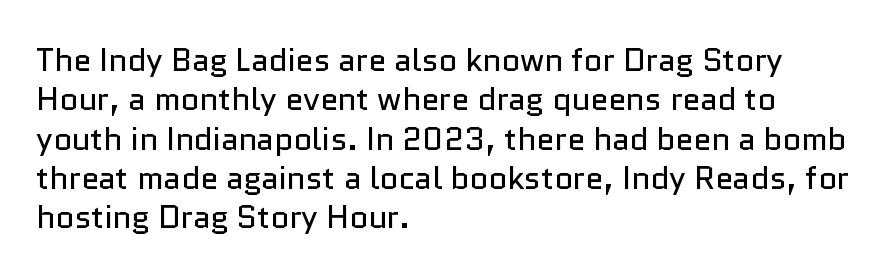
Q: Is the text bold? A: No.
Q: Is the text italic (slanted)? A: No, it is upright.
Q: Is the typeface a serif or a sans-serif typeface? A: Sans-serif.
Q: Is the text underlined? A: No.
Q: How is the paragraph aligned? A: Left-aligned.
Q: Is the spacing between letters normal or unusually wide? A: Normal.
Q: Width (condensed, normal, or wide)? A: Normal.
Q: Stroke contrast? A: Low.
Q: x-height? A: Medium.
Q: Monospaced? A: No.
